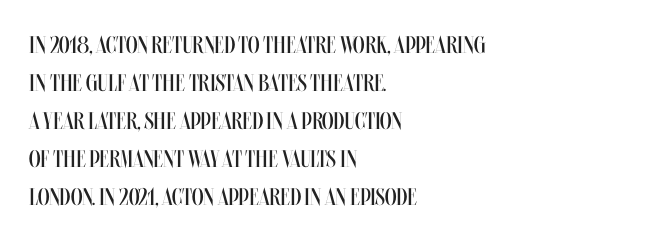
{"italic": "no", "bold": "no", "underline": "no", "align": "left", "line_spacing": "normal", "line_spacing_ratio": 1.58, "letter_spacing": "normal", "letter_spacing_em": 0.0, "glyph_px": 24}
